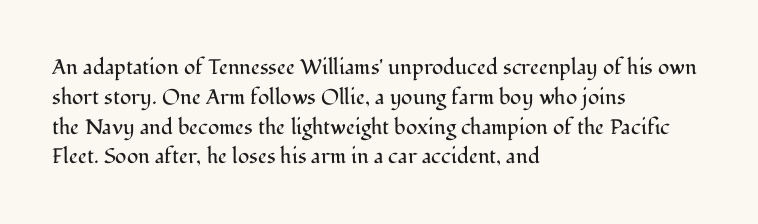
The image shows 21 px text type, upright; set left-aligned, normal line spacing (1.42x), normal letter spacing, not underlined.
